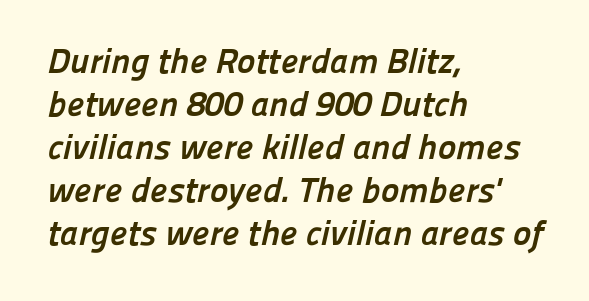
Is the type bold? Yes — the strokes are clearly thick and heavy. The passage shown is typed in a proportional face where columns would drift. No word sits above an underline. Visually the block forms a straight wall on the left and a jagged coastline on the right. The type family on display is of the sans-serif kind.
